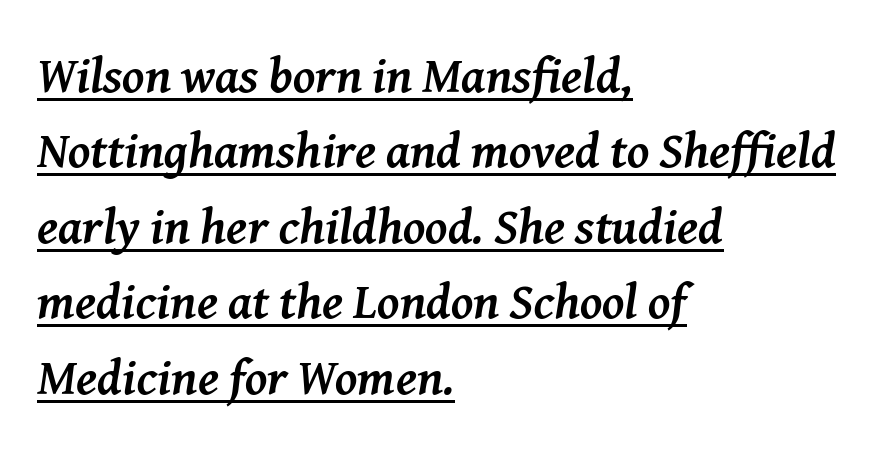
{"serif": "yes", "italic": "yes", "lean": "right", "slant_degrees": 8, "bold": "yes", "weight": "semibold", "width": "normal", "stroke_contrast": "medium", "x_height": "medium", "monospaced": "no", "underline": "yes", "align": "left", "line_spacing": "normal", "line_spacing_ratio": 1.51, "letter_spacing": "normal", "letter_spacing_em": 0.0, "glyph_px": 50}
